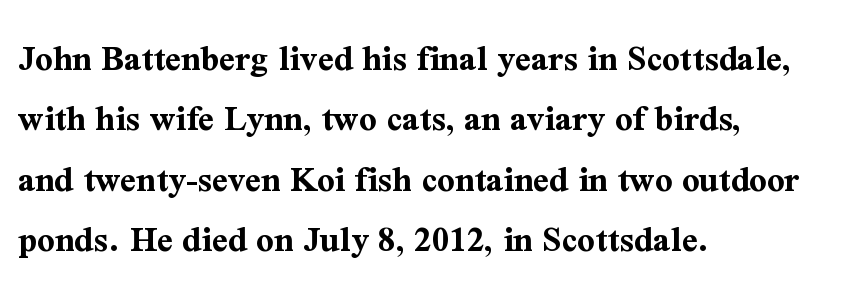
The image shows 38 px bold serif type, upright; set left-aligned, normal line spacing (1.59x), normal letter spacing, not underlined; medium stroke contrast and a medium x-height.
